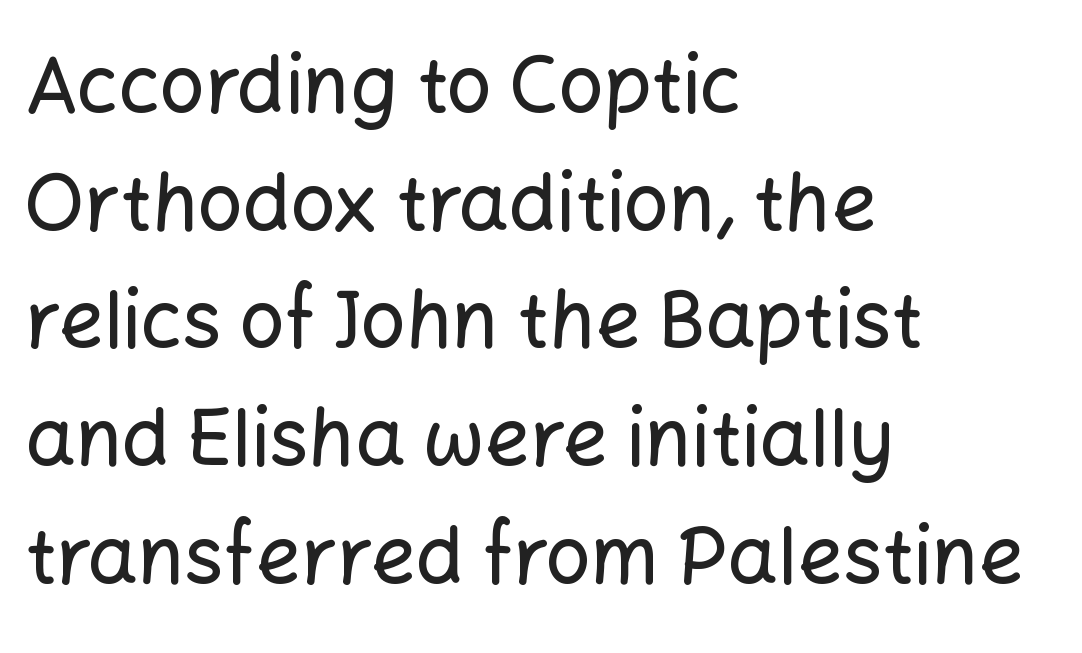
In terms of letterspacing, this is plain default setting. A roman cut, with each character standing at attention. Do the characters align in a grid? No, the font is proportional. Honestly, the row spacing looks completely unremarkable. The glyphs in this specimen are sans serif. The glyphs are unaccompanied by any horizontal stroke below them.
